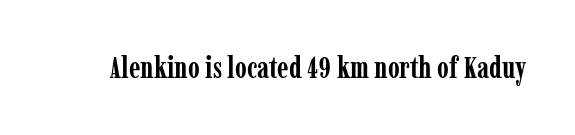
{"serif": "yes", "italic": "no", "bold": "yes", "weight": "semibold", "width": "condensed", "stroke_contrast": "low", "x_height": "medium", "monospaced": "no", "underline": "no", "letter_spacing": "normal", "letter_spacing_em": 0.0, "glyph_px": 30}
